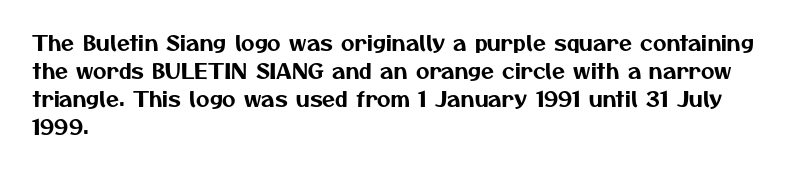
Beneath every word, the page is bare. Each word holds together tightly as a unit, with standard inter-letter gaps. Evenly set lines give the paragraph a standard silhouette. The passage is arranged the way most books set body copy — flush left.
